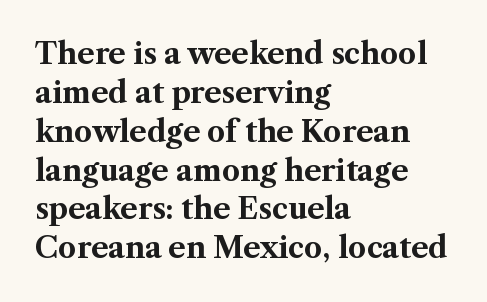
The paragraph shown leans on its left margin. Stroke thickness is high; the sample reads as a true bold. The letters advance in unequal steps, a hallmark of proportional type. Do the letters lean? They stand straight. Short note: letters normally spaced. The block of text has a typical density, with ordinary space between rows.
